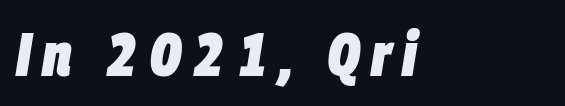
Descender tails drop into unmarked territory. Proportional: the letters do not fall into vertical columns. Notice how the stems are inclined rather than vertical — that's the hallmark of italics. This is heavy type, rendered in bold.
